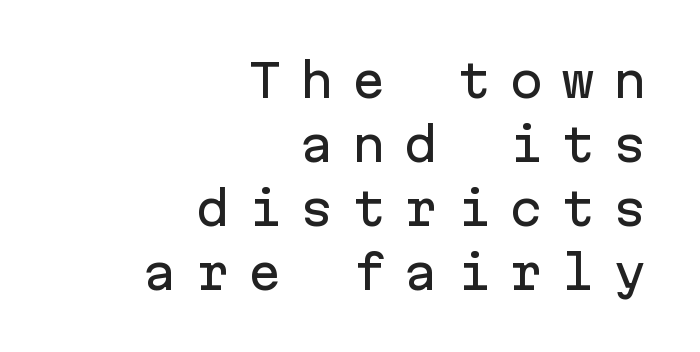
Q: Is the text italic (slanted)? A: No, it is upright.
Q: Is the typeface a serif or a sans-serif typeface? A: Sans-serif.
Q: Is the text underlined? A: No.
Q: How is the paragraph aligned? A: Right-aligned.
Q: Is the spacing between letters normal or unusually wide? A: Unusually wide.
Q: Is the spacing between lines tight, normal or loose? A: Normal.
Q: Width (condensed, normal, or wide)? A: Normal.
Q: Stroke contrast? A: Low.
Q: x-height? A: Medium.
Q: Monospaced? A: Yes.
